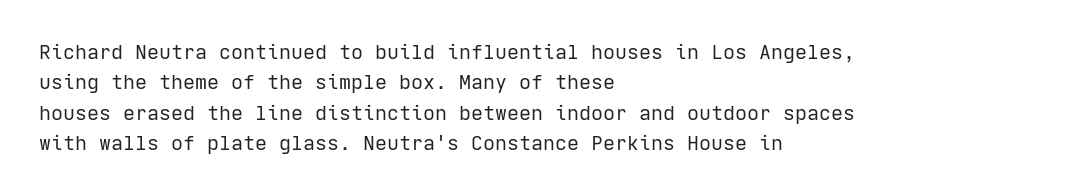
Q: Is the text bold? A: No.
Q: Is the text italic (slanted)? A: No, it is upright.
Q: Is the text underlined? A: No.
Q: How is the paragraph aligned? A: Left-aligned.
Q: Is the spacing between letters normal or unusually wide? A: Normal.
Q: Is the spacing between lines tight, normal or loose? A: Normal.
